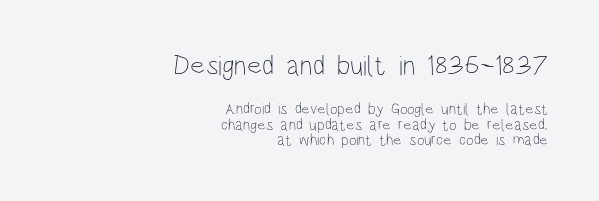
{"italic": "no", "bold": "no", "weight": "thin", "width": "condensed", "stroke_contrast": "low", "x_height": "large", "monospaced": "no", "underline": "no", "align": "right", "line_spacing": "tight", "line_spacing_ratio": 0.98, "letter_spacing": "normal", "letter_spacing_em": 0.0, "larger_block": "first", "size_ratio": 1.75, "glyph_px": 28}
